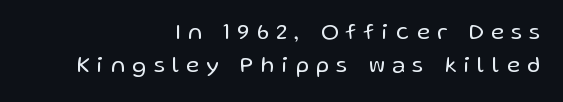
Q: Is the text bold? A: No.
Q: Is the text italic (slanted)? A: No, it is upright.
Q: Is the text underlined? A: No.
Q: How is the paragraph aligned? A: Right-aligned.
Q: Is the spacing between letters normal or unusually wide? A: Unusually wide.
Q: Is the spacing between lines tight, normal or loose? A: Normal.
